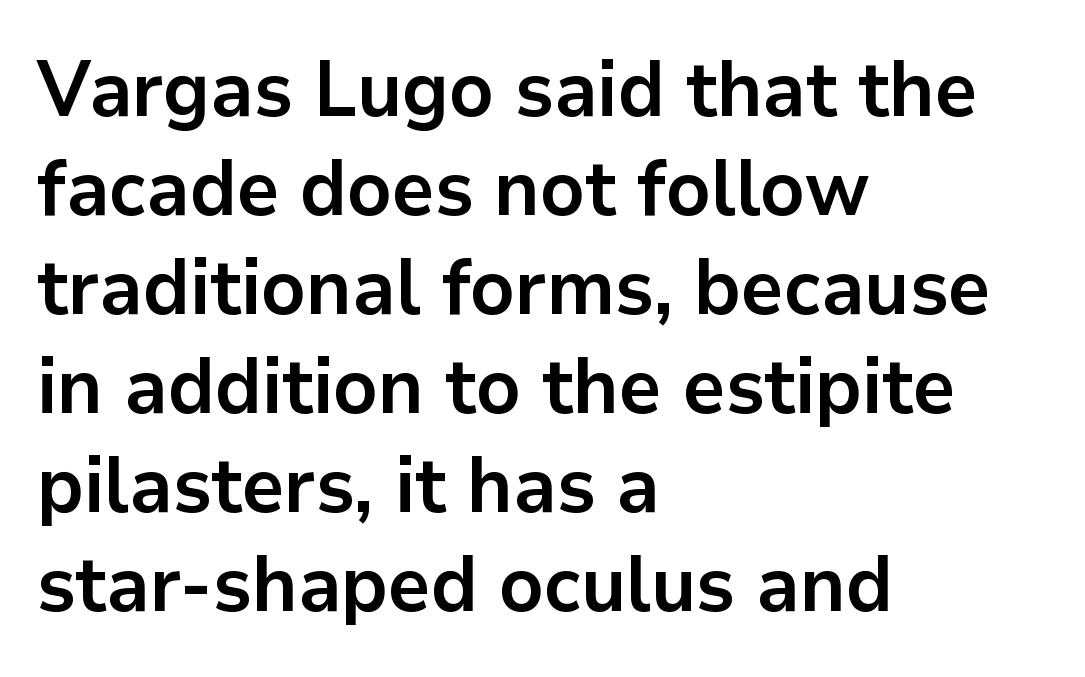
The space beneath each line is pristine and unruled. The face used here is proportionally spaced, like ordinary book or web type. Layout note: lines flush left. The sample has been set heavy, in full bold. The typeface chosen for these lines omits serifs. Leading matches the norm, producing a regular column.
